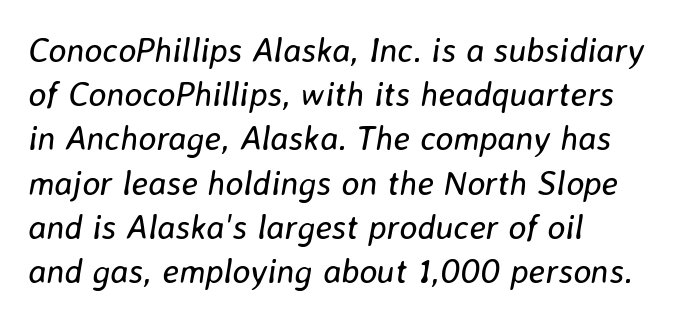
{"italic": "yes", "lean": "right", "slant_degrees": 8, "bold": "no", "weight": "regular", "width": "normal", "stroke_contrast": "low", "x_height": "medium", "monospaced": "no", "underline": "no", "align": "left", "line_spacing": "normal", "line_spacing_ratio": 1.3, "letter_spacing": "normal", "letter_spacing_em": 0.0, "glyph_px": 34}
